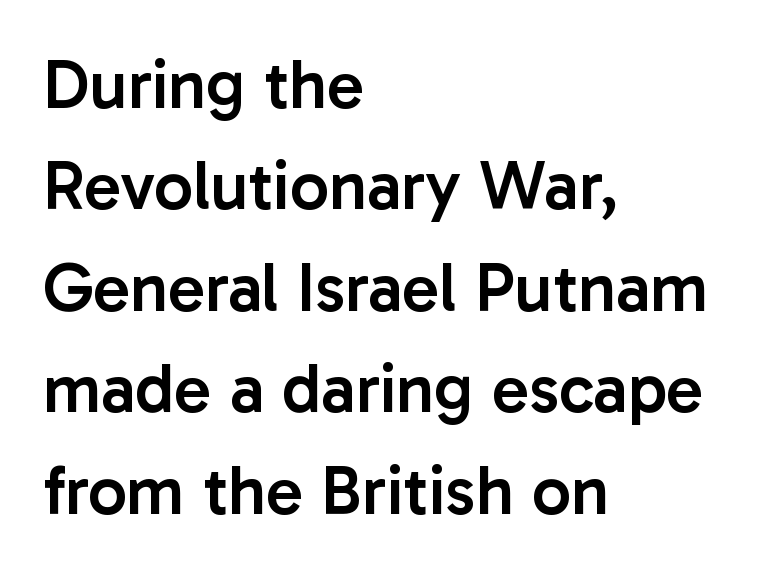
{"serif": "no", "italic": "no", "bold": "semi", "weight": "semibold", "width": "normal", "stroke_contrast": "low", "x_height": "medium", "monospaced": "no", "underline": "no", "align": "left", "line_spacing": "normal", "line_spacing_ratio": 1.47, "letter_spacing": "normal", "letter_spacing_em": 0.0, "glyph_px": 69}
